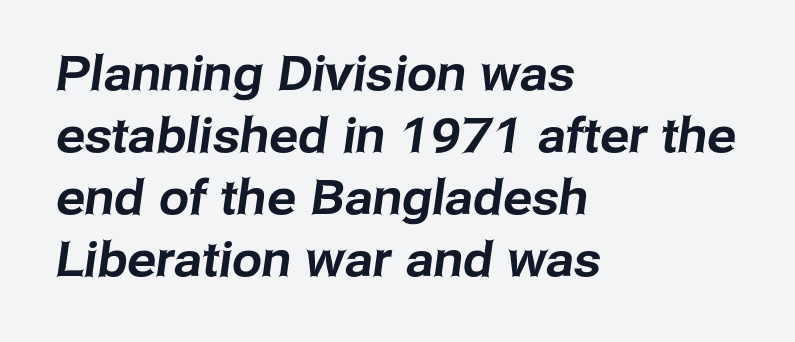
The image shows 48 px sans-serif type; set left-aligned, normal line spacing (1.29x), normal letter spacing, not underlined; low stroke contrast and a medium x-height.
